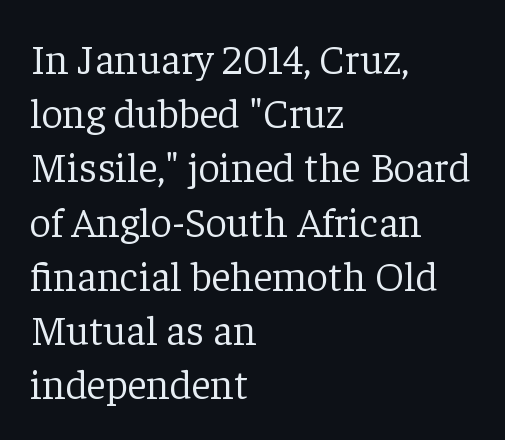
Look at the bottom of the vertical strokes: they flare into serifs here. Leftover space on each line is placed entirely after the last word. Upright lettering throughout. These lines are rendered in a variable-pitch font. Does the leading feel generous? No, just average. Rule under the text: the space is simply empty.
